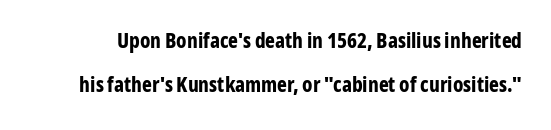
Q: Is the text bold? A: Yes.
Q: Is the text italic (slanted)? A: No, it is upright.
Q: Is the text underlined? A: No.
Q: Is the spacing between letters normal or unusually wide? A: Normal.
Q: Is the spacing between lines tight, normal or loose? A: Loose.
